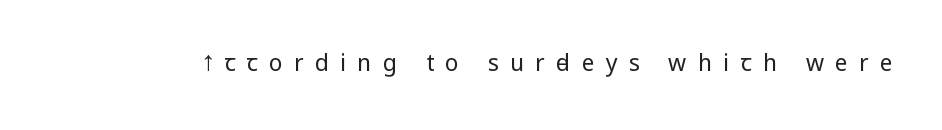
The image shows 23 px text type, upright; set unusually wide letter spacing (+0.49 em), not underlined.
